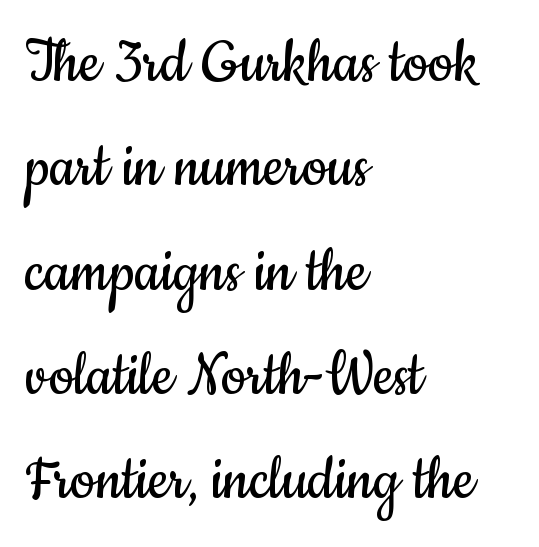
{"serif": "no", "bold": "no", "weight": "regular", "width": "condensed", "stroke_contrast": "low", "x_height": "small", "monospaced": "no", "underline": "no", "align": "left", "line_spacing": "normal", "line_spacing_ratio": 1.49, "letter_spacing": "normal", "letter_spacing_em": 0.0, "glyph_px": 70}
